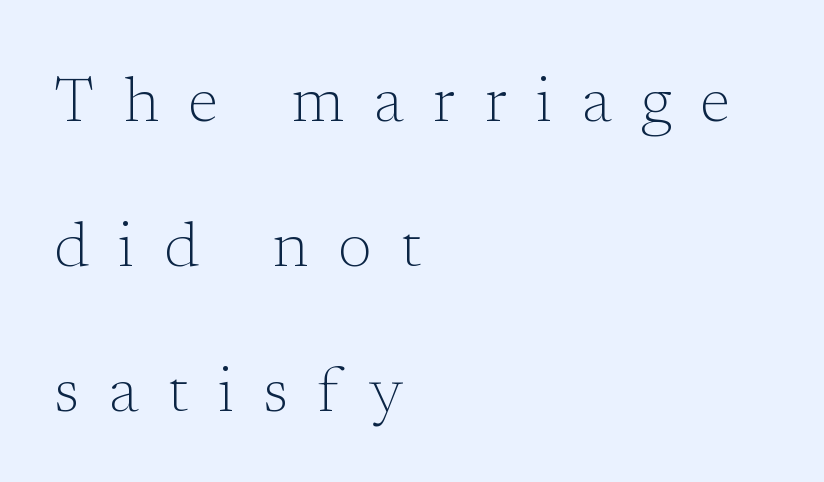
Ink coverage per letter is moderate at most. This sample is left-justified, so line endings fall wherever the words run out. The line texture is sparse and dotted thanks to wide tracking. A great deal of white space separates one row of letters from the next. Style check: upright. Unlike a clean sans, this face finishes its strokes with serifs.
